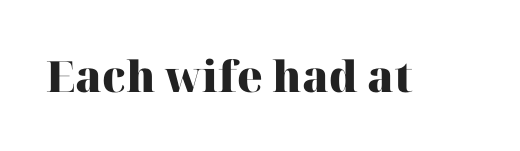
{"serif": "yes", "italic": "no", "bold": "yes", "weight": "heavy", "width": "normal", "stroke_contrast": "high", "x_height": "medium", "monospaced": "no", "underline": "no", "letter_spacing": "normal", "letter_spacing_em": 0.0, "glyph_px": 43}
